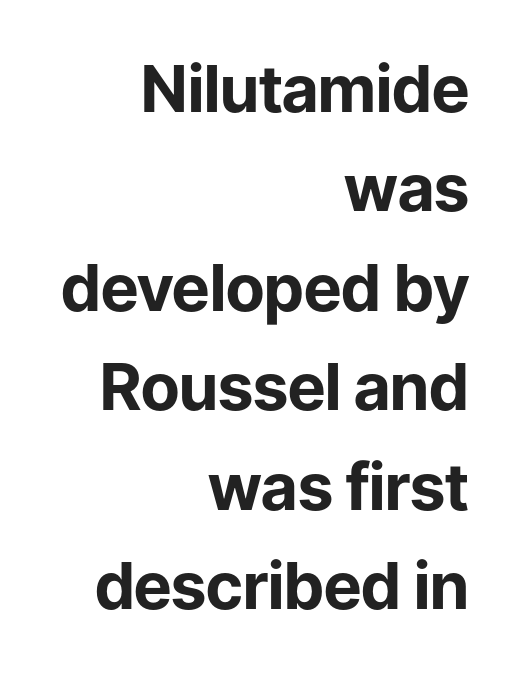
The image shows 65 px bold sans-serif type, upright; set right-aligned, normal line spacing (1.53x), normal letter spacing, not underlined; low stroke contrast and a medium x-height.
